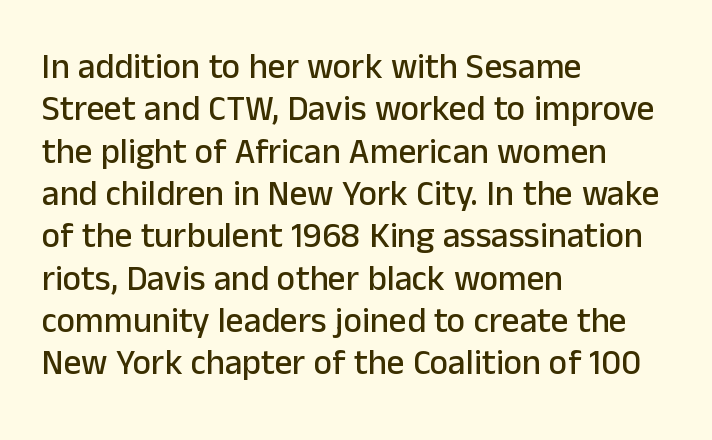
The image shows 35 px sans-serif type, upright; set left-aligned, line spacing 1.21x, normal letter spacing, not underlined; low stroke contrast and a medium x-height.
